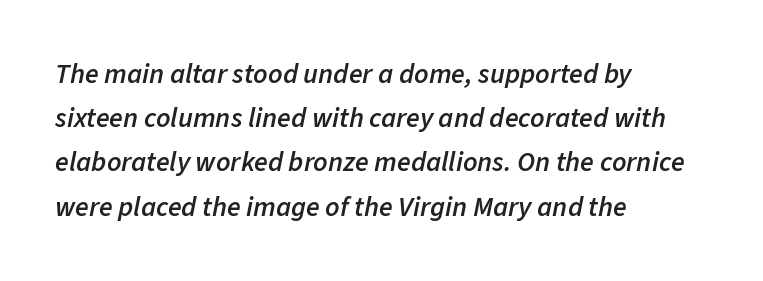
Q: Is the text bold? A: Semi-bold.
Q: Is the text italic (slanted)? A: Yes, it leans right by about 11 degrees.
Q: Is the text underlined? A: No.
Q: How is the paragraph aligned? A: Left-aligned.
Q: Is the spacing between letters normal or unusually wide? A: Normal.
Q: Is the spacing between lines tight, normal or loose? A: Normal.
Q: Width (condensed, normal, or wide)? A: Normal.
Q: Stroke contrast? A: Low.
Q: x-height? A: Medium.
Q: Monospaced? A: No.
